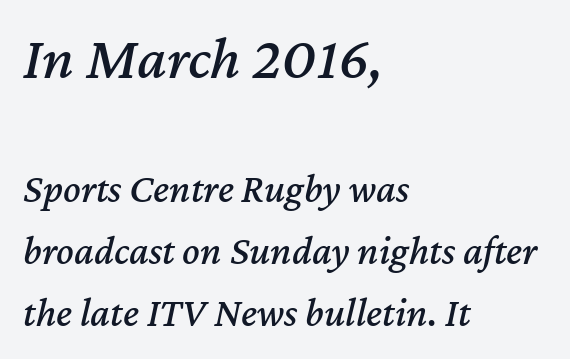
{"italic": "yes", "lean": "right", "slant_degrees": 12, "width": "normal", "stroke_contrast": "medium", "x_height": "medium", "monospaced": "no", "underline": "no", "align": "left", "line_spacing": "normal", "line_spacing_ratio": 1.52, "letter_spacing": "normal", "letter_spacing_em": 0.0, "larger_block": "first", "size_ratio": 1.49, "glyph_px": 61}
